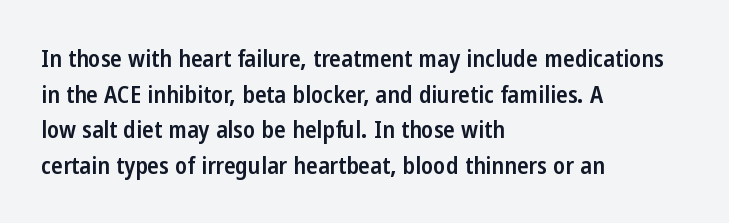
{"italic": "no", "bold": "semi", "underline": "no", "align": "left", "line_spacing": "normal", "line_spacing_ratio": 1.48, "letter_spacing": "normal", "letter_spacing_em": 0.0, "glyph_px": 24}
